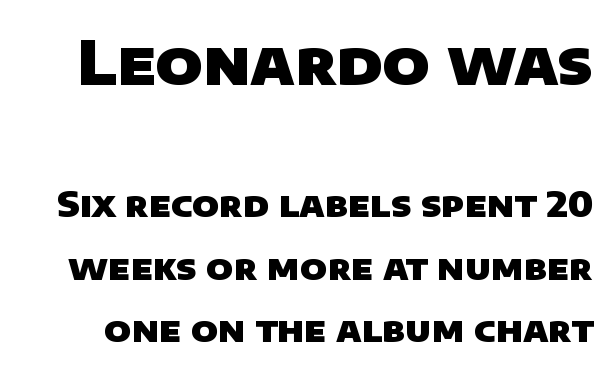
The rendering keeps characters at their native spacing. Varying glyph widths throughout — classic text-font behaviour. No feet cap the strokes, marking this as sans-serif type. Stroke thickness is high; the sample reads as a true bold.
